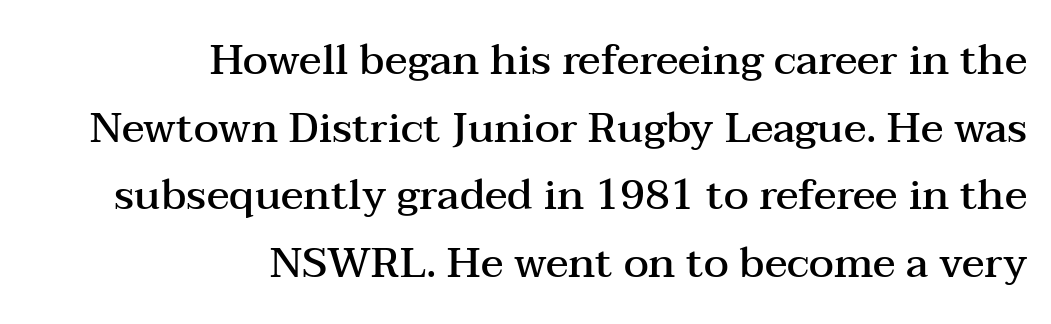
Q: Is the text bold? A: Semi-bold.
Q: Is the text italic (slanted)? A: No, it is upright.
Q: Is the typeface a serif or a sans-serif typeface? A: Serif.
Q: Is the text underlined? A: No.
Q: How is the paragraph aligned? A: Right-aligned.
Q: Is the spacing between letters normal or unusually wide? A: Normal.
Q: Is the spacing between lines tight, normal or loose? A: Normal.
Q: Width (condensed, normal, or wide)? A: Wide.
Q: Stroke contrast? A: Medium.
Q: x-height? A: Medium.
Q: Monospaced? A: No.
